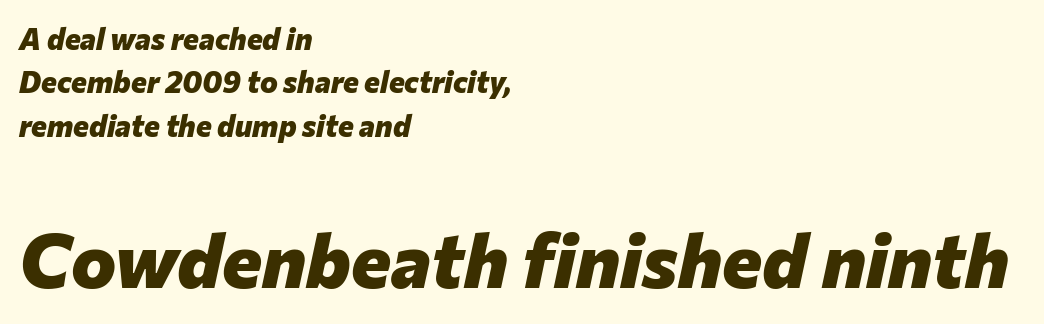
Q: Is the text bold? A: Yes.
Q: Is the text italic (slanted)? A: Yes, it leans right by about 12 degrees.
Q: Is the text underlined? A: No.
Q: How is the paragraph aligned? A: Left-aligned.
Q: Is the spacing between letters normal or unusually wide? A: Normal.
Q: Is the spacing between lines tight, normal or loose? A: Normal.
Q: Which block of text is set in a larger size, the first (top) or the second (bottom)? A: The second (bottom) one.
Q: Width (condensed, normal, or wide)? A: Normal.
Q: Stroke contrast? A: Low.
Q: x-height? A: Medium.
Q: Monospaced? A: No.
